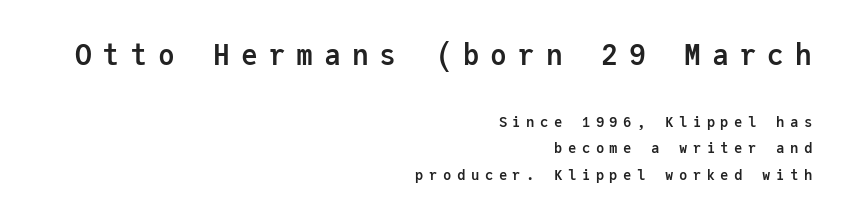
{"serif": "no", "italic": "no", "bold": "yes", "weight": "semibold", "width": "normal", "stroke_contrast": "low", "x_height": "medium", "monospaced": "yes", "underline": "no", "align": "right", "line_spacing_ratio": 1.88, "letter_spacing": "wide", "letter_spacing_em": 0.39, "larger_block": "first", "size_ratio": 2.0, "glyph_px": 28}
